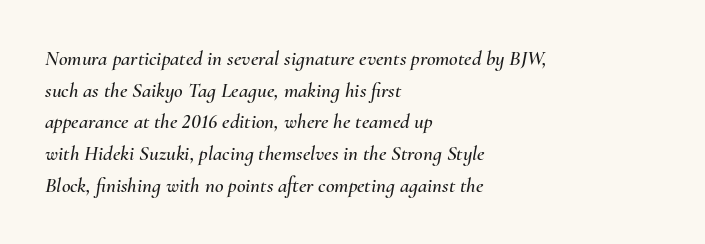
The image shows 21 px text type, italic (leaning right); set left-aligned, normal line spacing (1.51x), normal letter spacing, not underlined.
